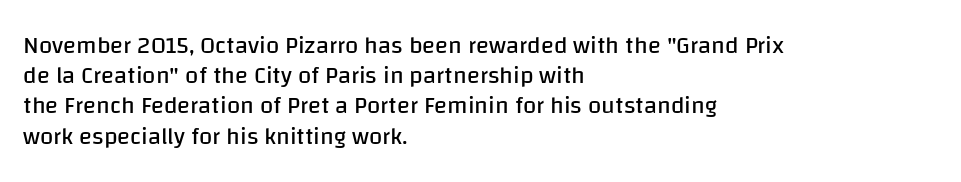
Q: Is the text bold? A: No.
Q: Is the text italic (slanted)? A: No, it is upright.
Q: Is the text underlined? A: No.
Q: How is the paragraph aligned? A: Left-aligned.
Q: Is the spacing between letters normal or unusually wide? A: Normal.
Q: Is the spacing between lines tight, normal or loose? A: Normal.
